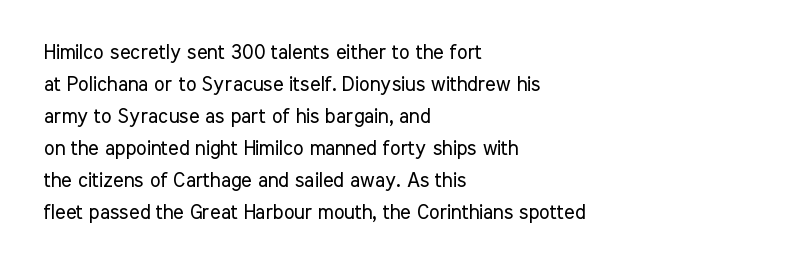
Caption: standard tracking, unaltered. The line-height multiplier appears to be the usual default. Type without underlining. This sample uses an upright cut, with every glyph sitting square on the baseline. This rendering uses left alignment, leaving the right contour irregular. The characters are drawn with everyday or finer stroke widths.
